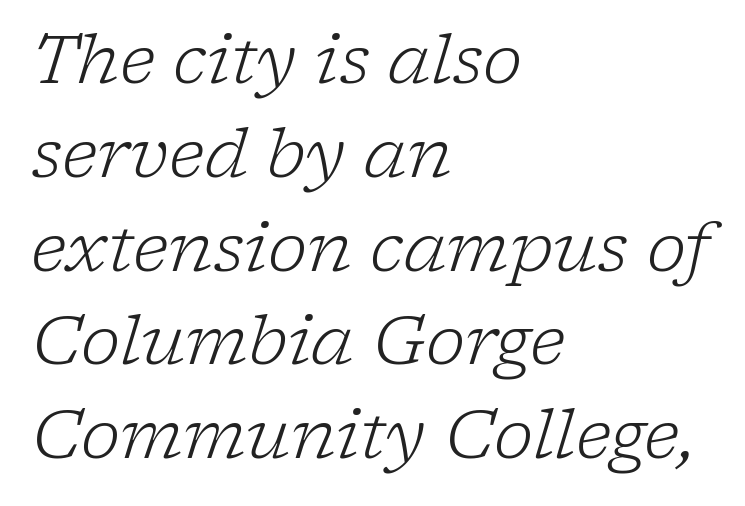
{"serif": "yes", "italic": "yes", "lean": "right", "slant_degrees": 17, "bold": "no", "weight": "light", "width": "normal", "stroke_contrast": "low", "x_height": "medium", "monospaced": "no", "underline": "no", "align": "left", "line_spacing": "normal", "line_spacing_ratio": 1.4, "letter_spacing": "normal", "letter_spacing_em": 0.0, "glyph_px": 67}
